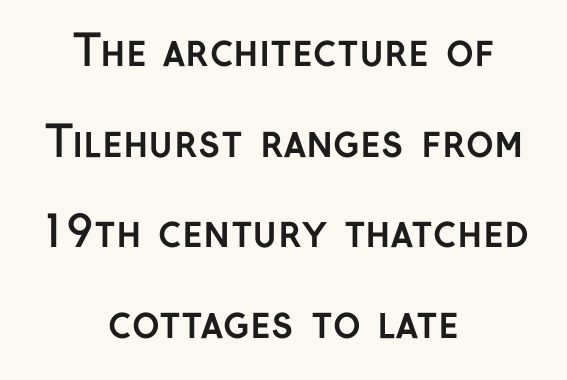
The tracking reads as untouched default to a designer's eye. These lines are composed in type without serifs. Any mark beneath the type? The region is blank. Successive baselines arrive slowly, with a big drop between each. Stroke thickness is high; the sample reads as a true bold.
